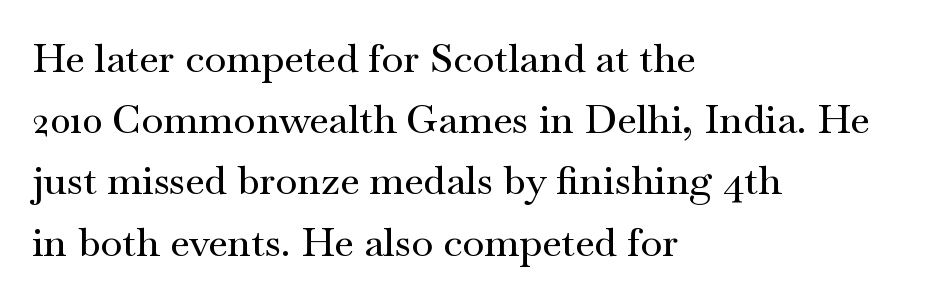
Q: Is the text italic (slanted)? A: No, it is upright.
Q: Is the typeface a serif or a sans-serif typeface? A: Serif.
Q: Is the text underlined? A: No.
Q: How is the paragraph aligned? A: Left-aligned.
Q: Is the spacing between letters normal or unusually wide? A: Normal.
Q: Is the spacing between lines tight, normal or loose? A: Normal.
Q: Width (condensed, normal, or wide)? A: Wide.
Q: Stroke contrast? A: Medium.
Q: x-height? A: Small.
Q: Monospaced? A: No.
